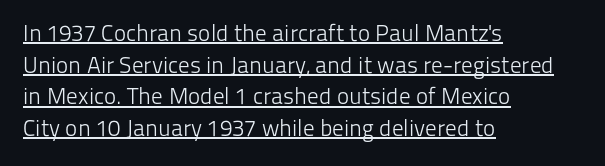
{"italic": "no", "bold": "no", "underline": "yes", "align": "left", "line_spacing": "normal", "line_spacing_ratio": 1.38, "letter_spacing": "normal", "letter_spacing_em": 0.0, "glyph_px": 23}
